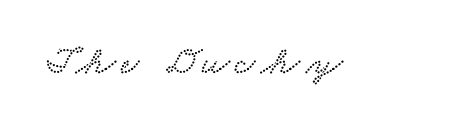
The image shows 40 px wide serif type; set not underlined; low stroke contrast and a small x-height.
